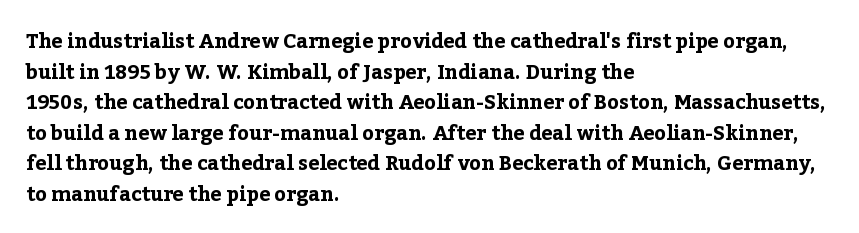
{"italic": "no", "bold": "yes", "underline": "no", "align": "left", "line_spacing": "normal", "line_spacing_ratio": 1.53, "letter_spacing": "normal", "letter_spacing_em": 0.0, "glyph_px": 20}
